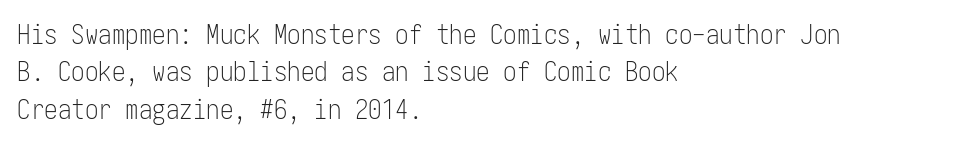
The image shows 27 px text type, upright; set left-aligned, normal line spacing (1.38x), normal letter spacing, not underlined.
